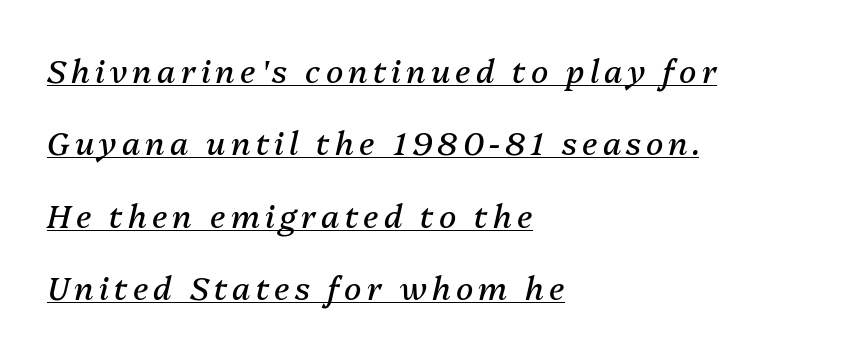
{"italic": "yes", "lean": "right", "slant_degrees": 13, "bold": "no", "weight": "regular", "width": "normal", "stroke_contrast": "medium", "x_height": "medium", "monospaced": "no", "underline": "yes", "align": "left", "line_spacing": "loose", "line_spacing_ratio": 2.26, "glyph_px": 32}
